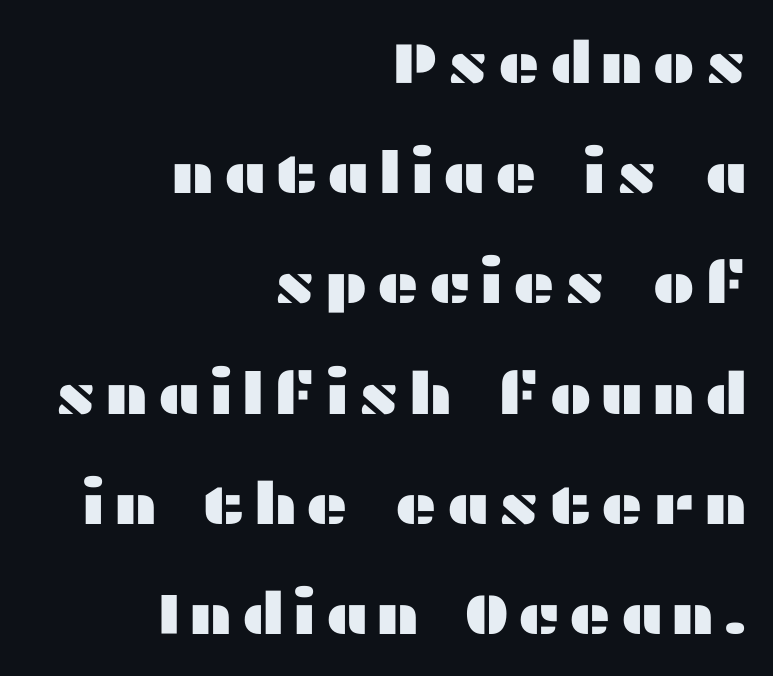
{"serif": "no", "italic": "no", "width": "wide", "stroke_contrast": "medium", "x_height": "medium", "monospaced": "no", "underline": "no", "align": "right", "line_spacing": "loose", "line_spacing_ratio": 1.9, "glyph_px": 58}
